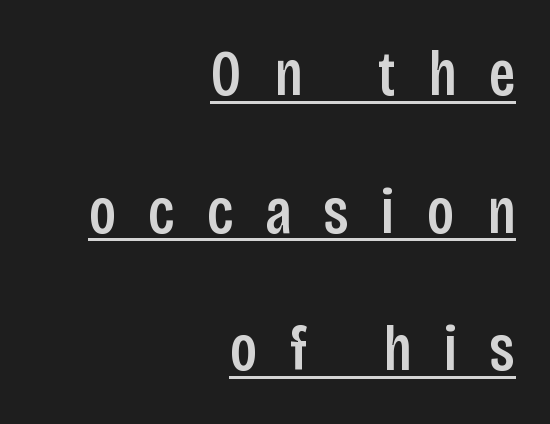
Q: Is the text italic (slanted)? A: No, it is upright.
Q: Is the typeface a serif or a sans-serif typeface? A: Sans-serif.
Q: Is the text underlined? A: Yes.
Q: How is the paragraph aligned? A: Right-aligned.
Q: Is the spacing between letters normal or unusually wide? A: Unusually wide.
Q: Is the spacing between lines tight, normal or loose? A: Loose.
Q: Width (condensed, normal, or wide)? A: Condensed.
Q: Stroke contrast? A: Low.
Q: x-height? A: Large.
Q: Monospaced? A: No.
